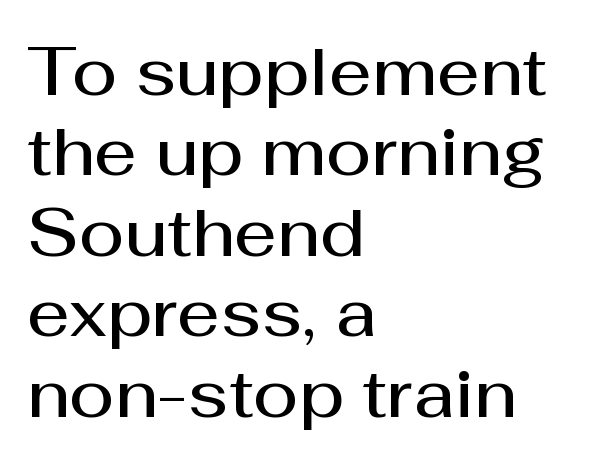
Q: Is the text bold? A: Semi-bold.
Q: Is the text italic (slanted)? A: No, it is upright.
Q: Is the typeface a serif or a sans-serif typeface? A: Sans-serif.
Q: Is the text underlined? A: No.
Q: How is the paragraph aligned? A: Left-aligned.
Q: Is the spacing between letters normal or unusually wide? A: Normal.
Q: Width (condensed, normal, or wide)? A: Normal.
Q: Stroke contrast? A: Medium.
Q: x-height? A: Medium.
Q: Monospaced? A: No.
